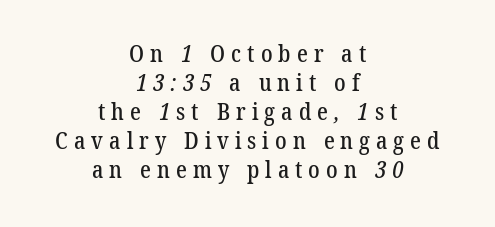
The image shows 23 px text type; set centered, normal line spacing (1.26x), unusually wide letter spacing (+0.26 em), not underlined.
